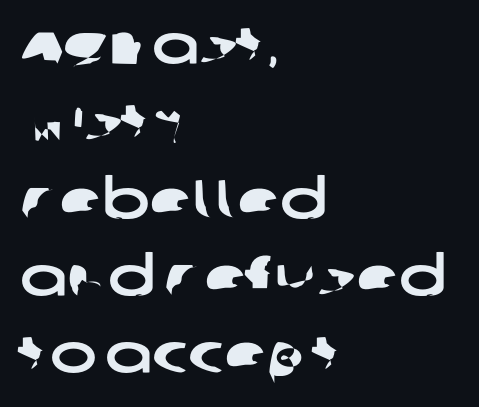
{"serif": "no", "width": "wide", "stroke_contrast": "low", "x_height": "large", "monospaced": "no", "underline": "no", "align": "left", "line_spacing": "normal", "line_spacing_ratio": 1.38, "letter_spacing": "normal", "letter_spacing_em": 0.0, "glyph_px": 56}
